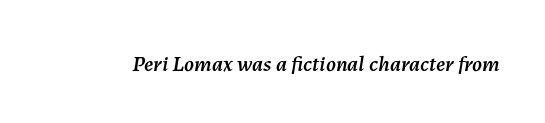
The image shows 22 px text type, italic (leaning right); set normal letter spacing, not underlined.
